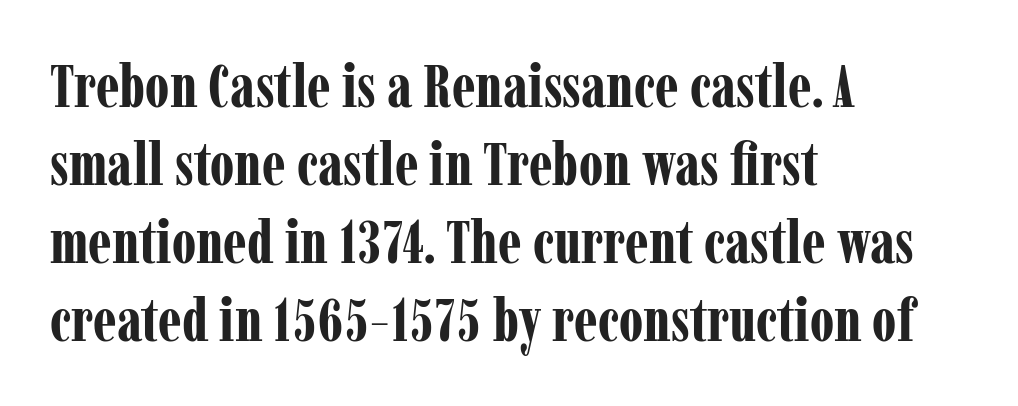
The image shows 60 px bold, condensed serif type, upright; set left-aligned, normal line spacing (1.3x), normal letter spacing, not underlined; low stroke contrast and a medium x-height.
